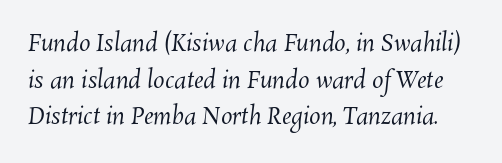
{"bold": "no", "underline": "no", "line_spacing": "normal", "line_spacing_ratio": 1.59, "letter_spacing": "normal", "letter_spacing_em": 0.0, "glyph_px": 23}
